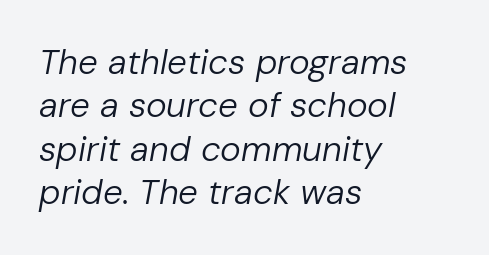
The weight would be labelled regular, book, light, or lighter still. Inter-character spacing is left at the font's built-in metrics. Looking at the ascenders, they clearly lean. Is the block centered? No — it sits flush against the left margin. Do the characters align in a grid? No, the font is proportional. Lines of text with bare space underneath.
